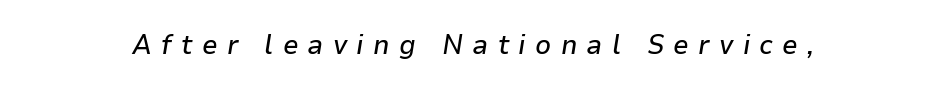
The image shows 28 px text type, italic (leaning right); set unusually wide letter spacing (+0.33 em), not underlined; low stroke contrast and a medium x-height.
